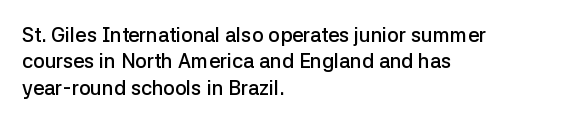
Q: Is the text bold? A: Semi-bold.
Q: Is the text italic (slanted)? A: No, it is upright.
Q: Is the text underlined? A: No.
Q: How is the paragraph aligned? A: Left-aligned.
Q: Is the spacing between letters normal or unusually wide? A: Normal.
Q: Is the spacing between lines tight, normal or loose? A: Normal.
